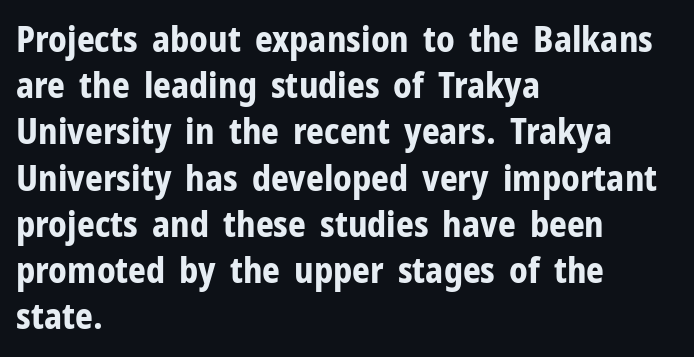
The image shows 35 px bold sans-serif type, upright; set left-aligned, normal line spacing (1.32x), normal letter spacing, not underlined; low stroke contrast and a medium x-height.
